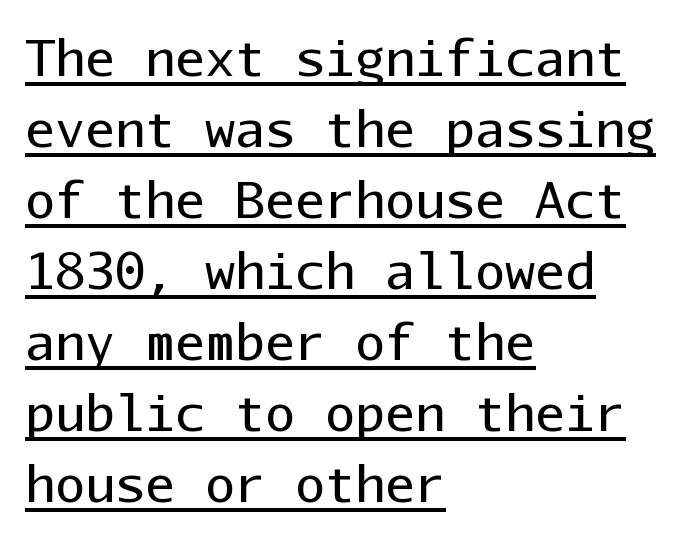
Q: Is the text bold? A: No.
Q: Is the text italic (slanted)? A: No, it is upright.
Q: Is the typeface a serif or a sans-serif typeface? A: Sans-serif.
Q: Is the text underlined? A: Yes.
Q: How is the paragraph aligned? A: Left-aligned.
Q: Is the spacing between letters normal or unusually wide? A: Normal.
Q: Is the spacing between lines tight, normal or loose? A: Normal.
Q: Width (condensed, normal, or wide)? A: Normal.
Q: Stroke contrast? A: Low.
Q: x-height? A: Medium.
Q: Monospaced? A: Yes.
